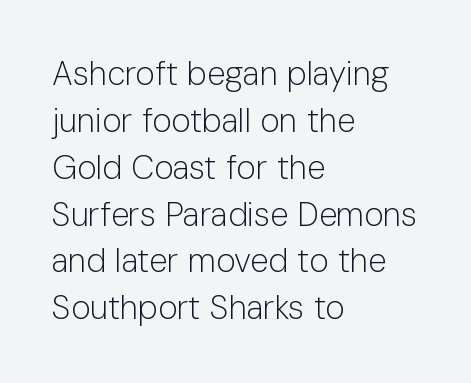
Q: Is the text bold? A: No.
Q: Is the text italic (slanted)? A: No, it is upright.
Q: Is the typeface a serif or a sans-serif typeface? A: Sans-serif.
Q: Is the text underlined? A: No.
Q: How is the paragraph aligned? A: Left-aligned.
Q: Is the spacing between letters normal or unusually wide? A: Normal.
Q: Is the spacing between lines tight, normal or loose? A: Normal.
Q: Width (condensed, normal, or wide)? A: Normal.
Q: Stroke contrast? A: Low.
Q: x-height? A: Medium.
Q: Monospaced? A: No.
